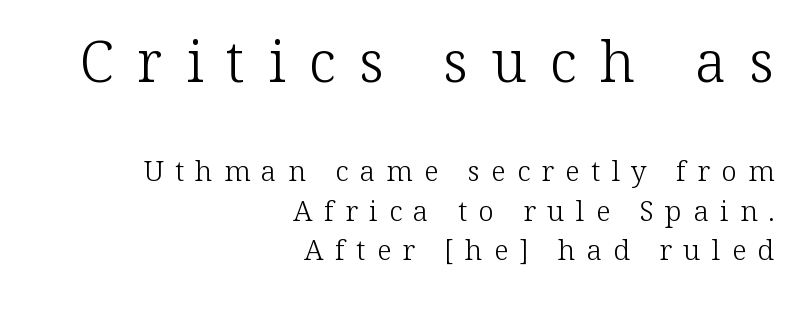
Q: Is the text bold? A: No.
Q: Is the text italic (slanted)? A: No, it is upright.
Q: Is the typeface a serif or a sans-serif typeface? A: Serif.
Q: Is the text underlined? A: No.
Q: How is the paragraph aligned? A: Right-aligned.
Q: Is the spacing between letters normal or unusually wide? A: Unusually wide.
Q: Is the spacing between lines tight, normal or loose? A: Normal.
Q: Which block of text is set in a larger size, the first (top) or the second (bottom)? A: The first (top) one.
Q: Width (condensed, normal, or wide)? A: Normal.
Q: Stroke contrast? A: Low.
Q: x-height? A: Medium.
Q: Monospaced? A: No.
